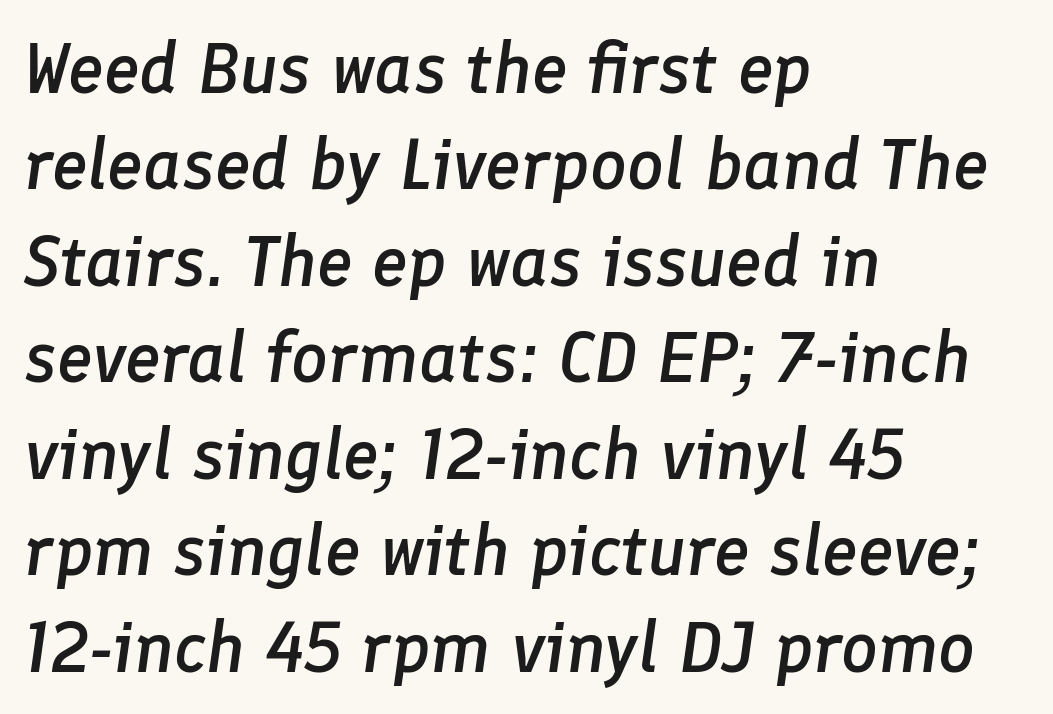
Q: Is the text bold? A: Semi-bold.
Q: Is the text italic (slanted)? A: Yes, it leans right by about 8 degrees.
Q: Is the text underlined? A: No.
Q: How is the paragraph aligned? A: Left-aligned.
Q: Is the spacing between letters normal or unusually wide? A: Normal.
Q: Is the spacing between lines tight, normal or loose? A: Normal.
Q: Width (condensed, normal, or wide)? A: Normal.
Q: Stroke contrast? A: Low.
Q: x-height? A: Medium.
Q: Monospaced? A: No.
